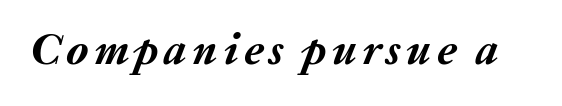
Q: Is the text bold? A: Yes.
Q: Is the text italic (slanted)? A: Yes, it leans right by about 20 degrees.
Q: Is the text underlined? A: No.
Q: Width (condensed, normal, or wide)? A: Normal.
Q: Stroke contrast? A: Medium.
Q: x-height? A: Medium.
Q: Monospaced? A: No.
